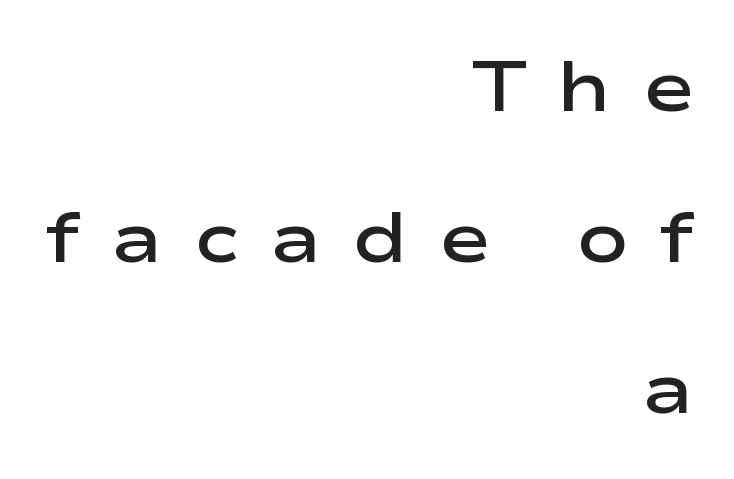
The image shows 70 px semibold, wide sans-serif type, upright; set right-aligned, loose line spacing (2.16x), unusually wide letter spacing (+0.44 em), not underlined; low stroke contrast and a medium x-height.
